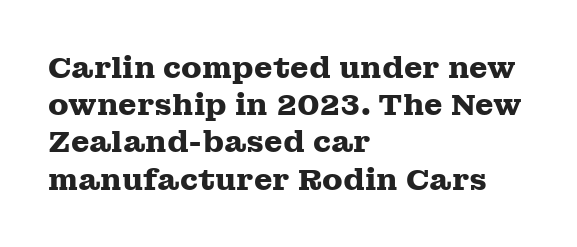
The image shows 30 px heavy, wide serif type, upright; set left-aligned, line spacing 1.24x, normal letter spacing, not underlined; medium stroke contrast and a medium x-height.
